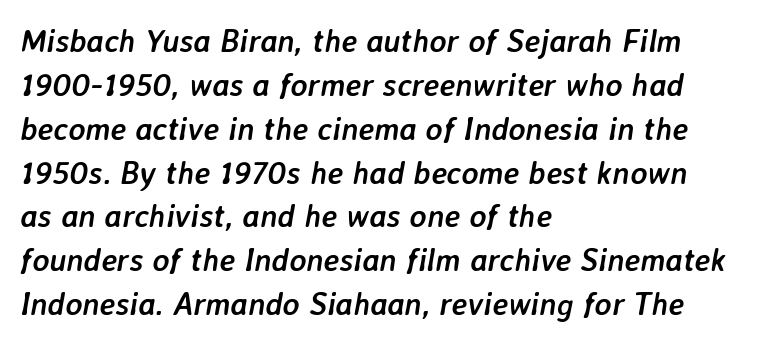
{"italic": "yes", "lean": "right", "slant_degrees": 7, "bold": "yes", "weight": "semibold", "width": "normal", "stroke_contrast": "low", "x_height": "medium", "monospaced": "no", "underline": "no", "align": "left", "line_spacing": "normal", "line_spacing_ratio": 1.37, "letter_spacing": "normal", "letter_spacing_em": 0.0, "glyph_px": 32}
